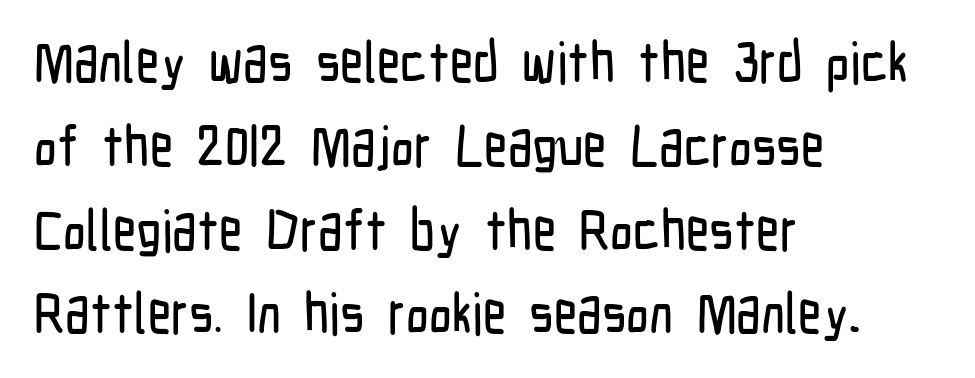
{"serif": "no", "italic": "no", "width": "condensed", "stroke_contrast": "low", "x_height": "medium", "monospaced": "no", "underline": "no", "align": "left", "line_spacing": "normal", "line_spacing_ratio": 1.47, "letter_spacing": "normal", "letter_spacing_em": 0.0, "glyph_px": 57}
